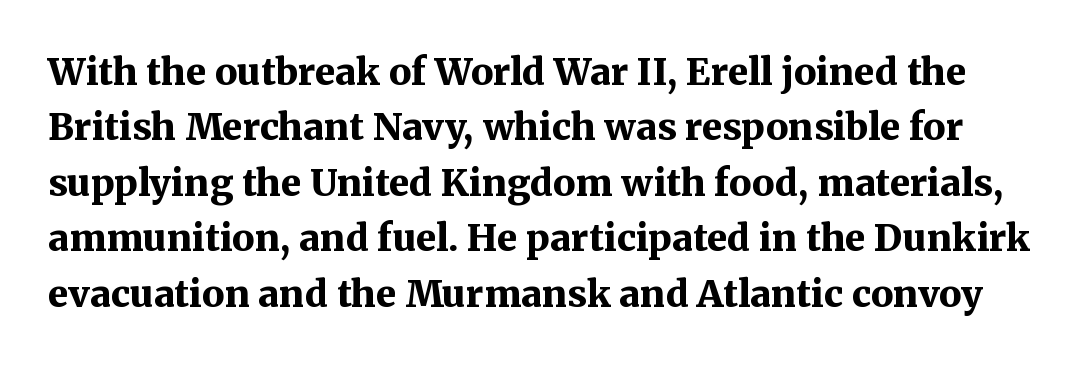
Q: Is the text bold? A: Yes.
Q: Is the text italic (slanted)? A: No, it is upright.
Q: Is the typeface a serif or a sans-serif typeface? A: Serif.
Q: Is the text underlined? A: No.
Q: Is the spacing between letters normal or unusually wide? A: Normal.
Q: Is the spacing between lines tight, normal or loose? A: Normal.
Q: Width (condensed, normal, or wide)? A: Normal.
Q: Stroke contrast? A: Medium.
Q: x-height? A: Medium.
Q: Monospaced? A: No.
